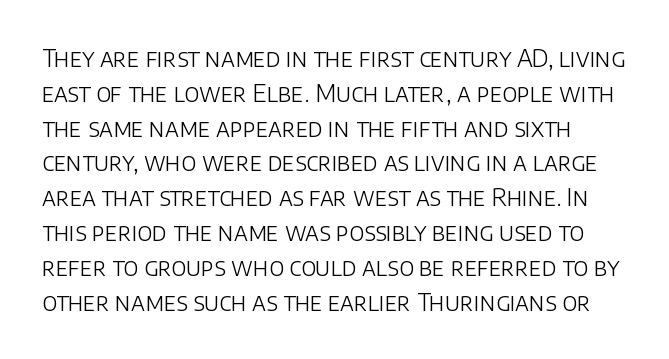
Every character sits straight up, as roman type does. The passage shown is not underscored anywhere. Reading down the column, the eye jumps a familiar distance to each next line. The face looks like a standard text weight, possibly lighter. Glyph-to-glyph distance matches everyday printed text.
